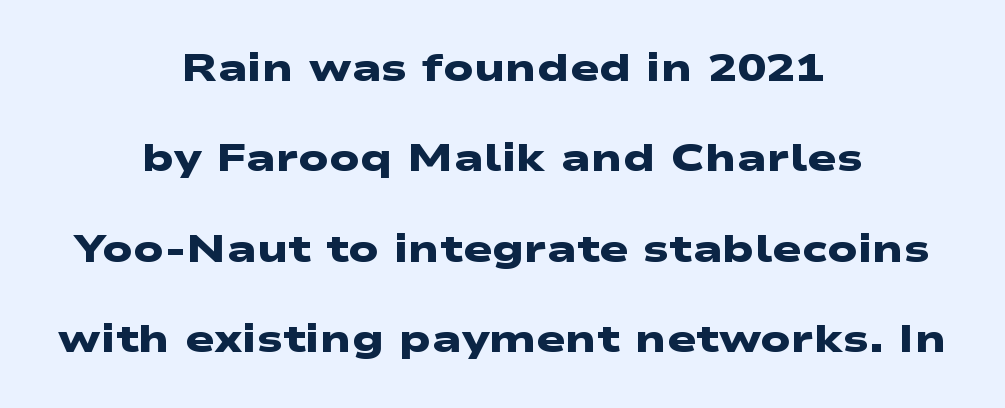
The image shows 39 px heavy, wide sans-serif type; set centered, loose line spacing (2.32x), normal letter spacing, not underlined; low stroke contrast and a medium x-height.
